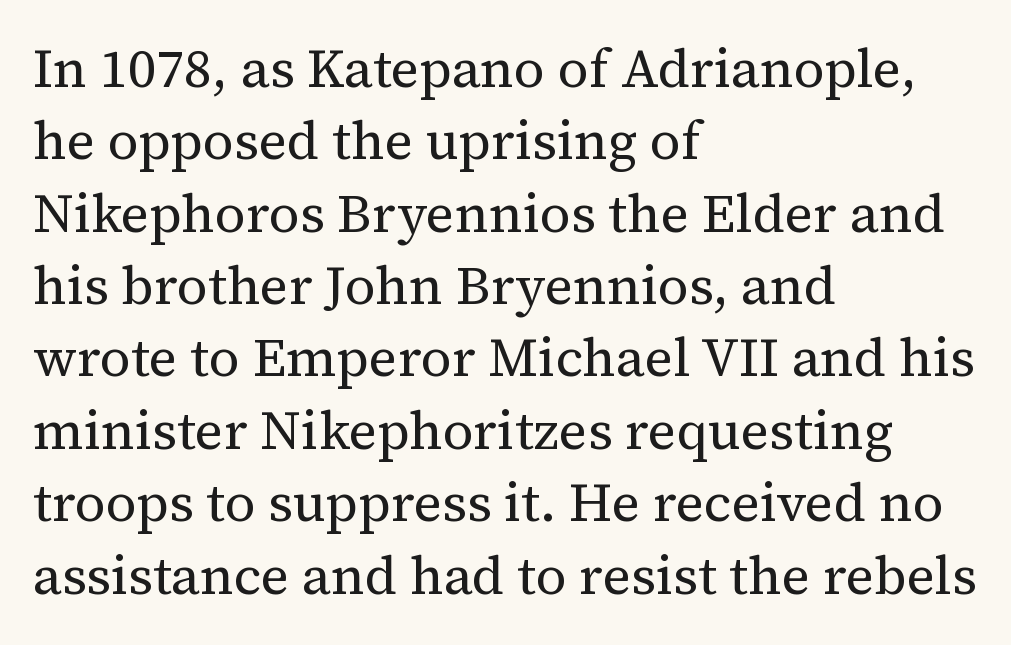
Q: Is the text bold? A: No.
Q: Is the text italic (slanted)? A: No, it is upright.
Q: Is the typeface a serif or a sans-serif typeface? A: Serif.
Q: Is the text underlined? A: No.
Q: How is the paragraph aligned? A: Left-aligned.
Q: Is the spacing between letters normal or unusually wide? A: Normal.
Q: Is the spacing between lines tight, normal or loose? A: Normal.
Q: Width (condensed, normal, or wide)? A: Normal.
Q: Stroke contrast? A: Medium.
Q: x-height? A: Medium.
Q: Monospaced? A: No.
